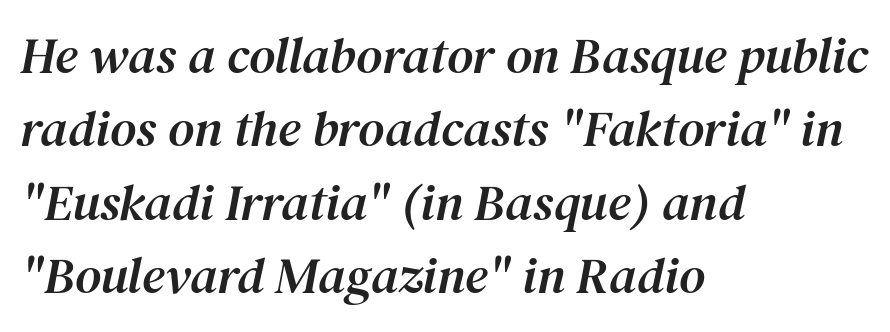
The image shows 51 px serif type, italic (leaning right); set left-aligned, normal line spacing (1.44x), normal letter spacing, not underlined; medium stroke contrast and a medium x-height.
